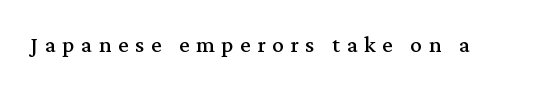
The image shows 23 px text type, upright; set unusually wide letter spacing (+0.29 em), not underlined.
